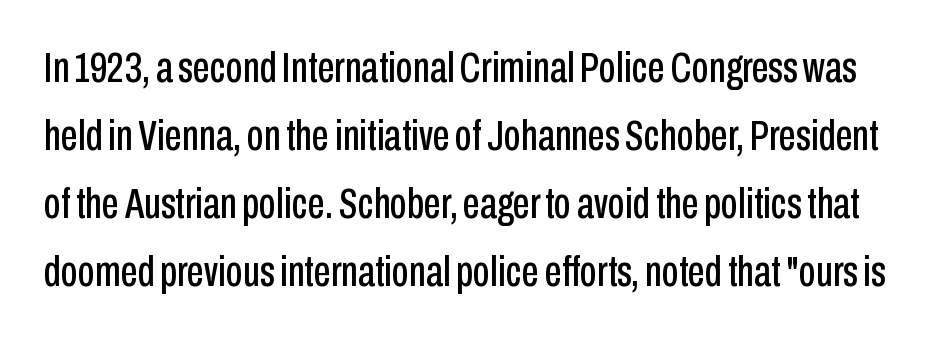
The image shows 43 px condensed sans-serif type, upright; set normal line spacing (1.58x), normal letter spacing, not underlined; low stroke contrast and a medium x-height.
